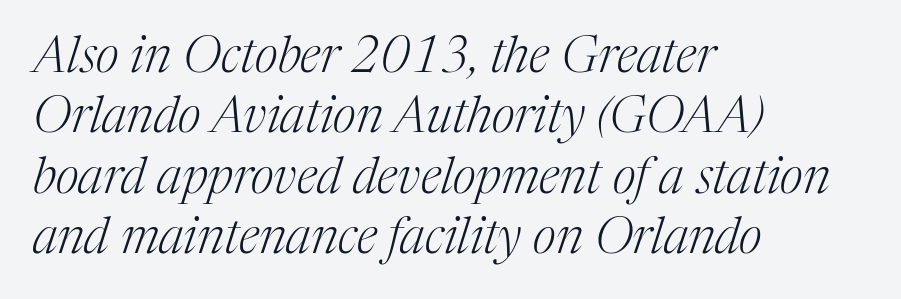
The image shows 50 px light serif type, italic (leaning right); set left-aligned, line spacing 1.21x, normal letter spacing, not underlined; medium stroke contrast and a medium x-height.
